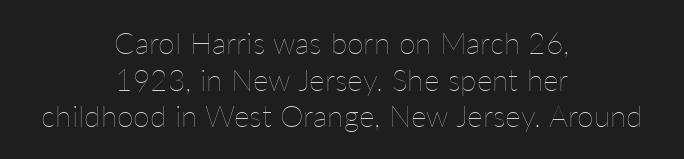
Q: Is the text bold? A: No.
Q: Is the text italic (slanted)? A: No, it is upright.
Q: Is the text underlined? A: No.
Q: How is the paragraph aligned? A: Centered.
Q: Is the spacing between letters normal or unusually wide? A: Normal.
Q: Width (condensed, normal, or wide)? A: Normal.
Q: Stroke contrast? A: Low.
Q: x-height? A: Medium.
Q: Monospaced? A: No.
